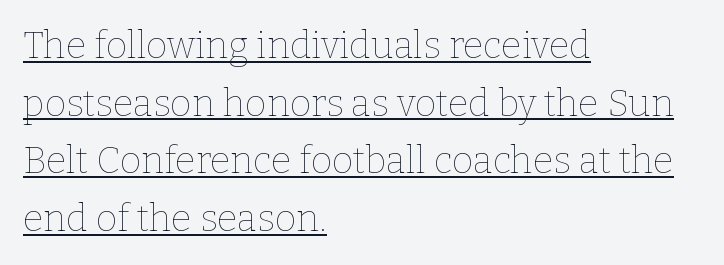
No heavy texture on the line: the type isn't bold. Proportional: the letters do not fall into vertical columns. Notice how the stems are strictly vertical — no italics here. Beneath each row of characters lies a ruled line. A typesetter would call this zero additional tracking.
